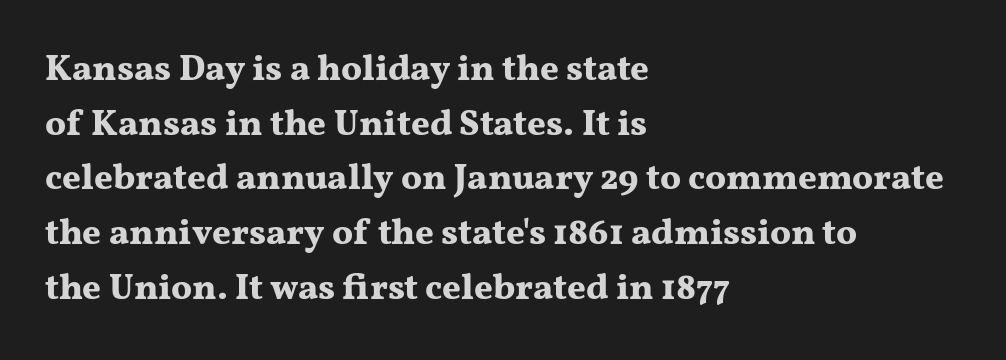
This is heavy type, rendered in bold. The tracking reads as untouched default to a designer's eye. Has an underline been added? It has not. You could not count columns in this text — the font is proportionally spaced. The rows are spaced the way most documents space them. Rendered with straight, roman letterforms.
